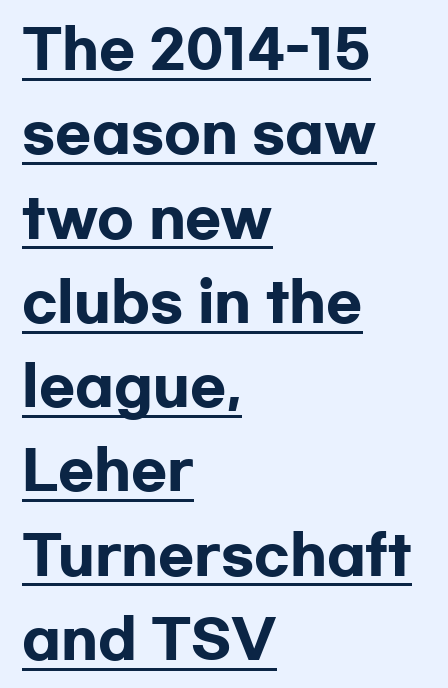
Q: Is the text bold? A: Yes.
Q: Is the text italic (slanted)? A: No, it is upright.
Q: Is the typeface a serif or a sans-serif typeface? A: Sans-serif.
Q: Is the text underlined? A: Yes.
Q: How is the paragraph aligned? A: Left-aligned.
Q: Is the spacing between letters normal or unusually wide? A: Normal.
Q: Is the spacing between lines tight, normal or loose? A: Normal.
Q: Width (condensed, normal, or wide)? A: Wide.
Q: Stroke contrast? A: Low.
Q: x-height? A: Medium.
Q: Monospaced? A: No.
